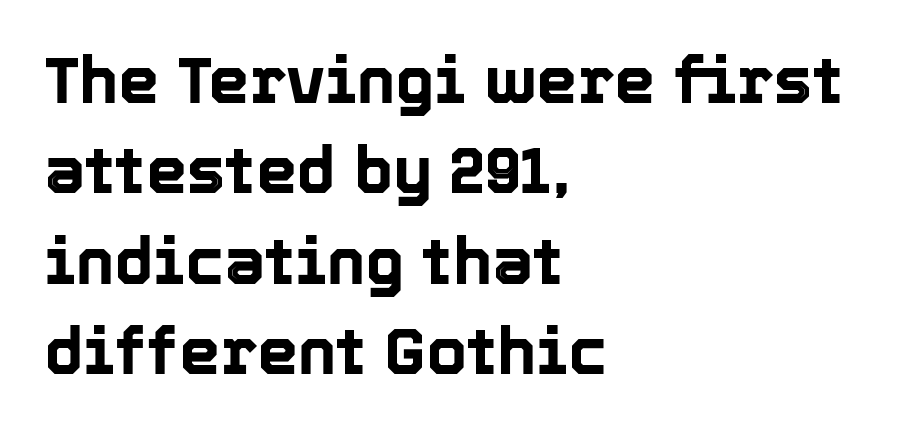
The image shows 65 px text type, upright; set left-aligned, normal line spacing (1.39x), normal letter spacing, not underlined; a medium x-height.
